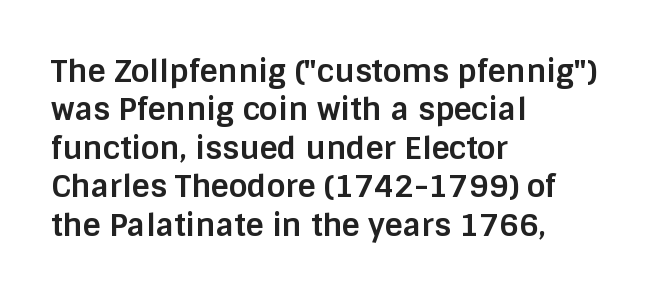
Q: Is the text bold? A: Yes.
Q: Is the text italic (slanted)? A: No, it is upright.
Q: Is the typeface a serif or a sans-serif typeface? A: Sans-serif.
Q: Is the text underlined? A: No.
Q: How is the paragraph aligned? A: Left-aligned.
Q: Is the spacing between letters normal or unusually wide? A: Normal.
Q: Width (condensed, normal, or wide)? A: Normal.
Q: Stroke contrast? A: Low.
Q: x-height? A: Large.
Q: Monospaced? A: No.
